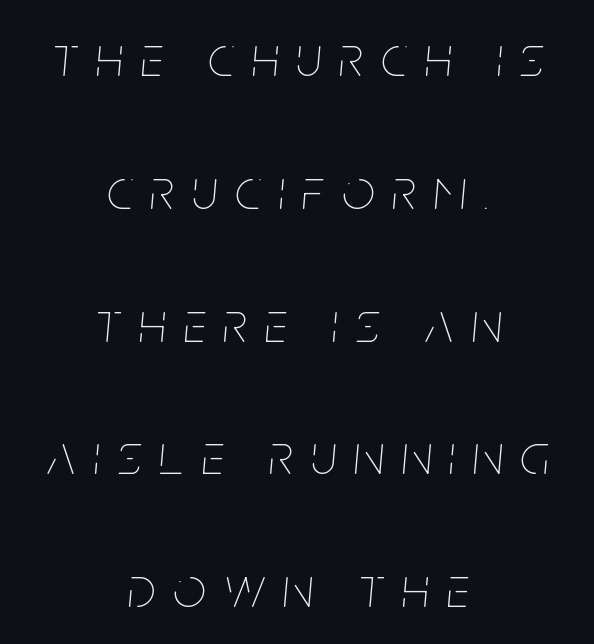
A centered setting, common on invitations and titles, is used for this passage. Interline gaps are noticeably wide in this sample. The axis of the letterforms is tilted away from vertical. Each row of text sits above clean, open space.
